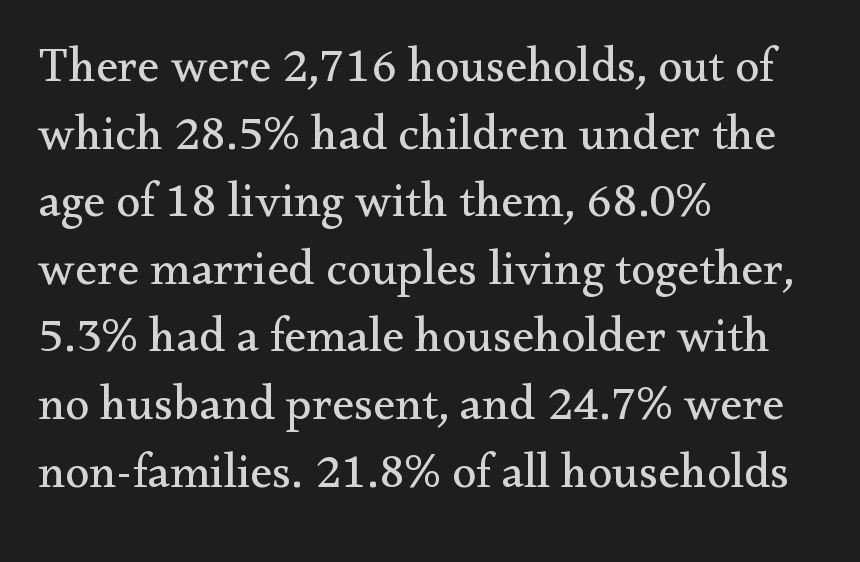
The image shows 49 px regular-weight serif type, upright; set left-aligned, normal line spacing (1.38x), normal letter spacing, not underlined; medium stroke contrast and a small x-height.
